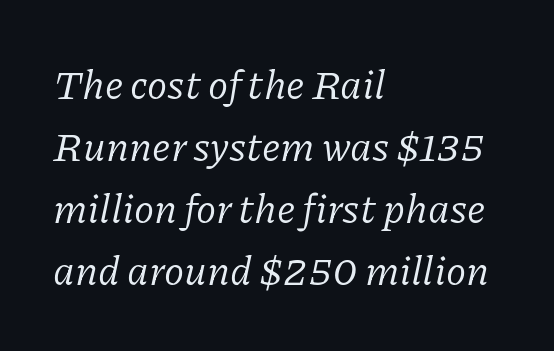
Examine the stroke ends and you'll spot serifs. The paragraph shown leans on its left margin. Stems here are at most as thick as an everyday book face. The whole block is typeset with a tilt. The passage shown is not underscored anywhere.
